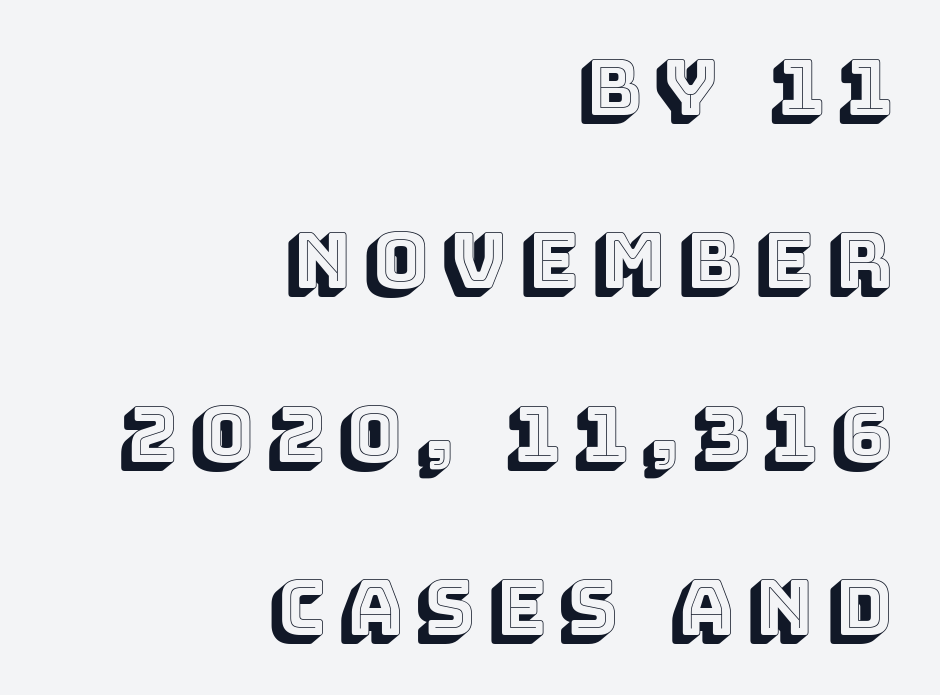
The space beneath each line is pristine and unruled. Horizontally, the lines are justified to the trailing edge only. Posture: straight, roman, zero tilt. Is this a fixed-width face? No — the glyphs have proportional, varying widths. These lines stand farther apart than default settings would place them.
